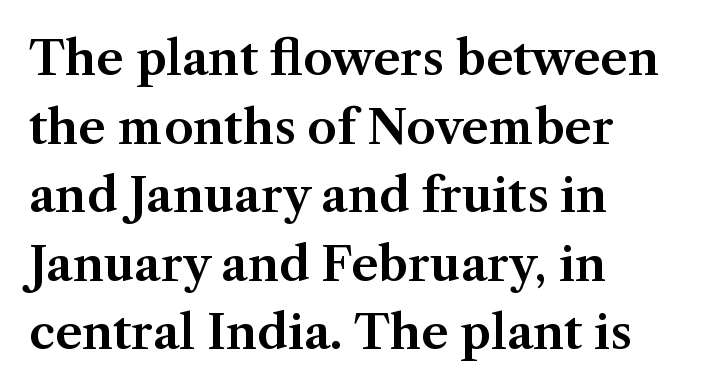
{"serif": "yes", "italic": "no", "width": "normal", "stroke_contrast": "medium", "x_height": "medium", "monospaced": "no", "underline": "no", "align": "left", "line_spacing": "normal", "line_spacing_ratio": 1.46, "letter_spacing": "normal", "letter_spacing_em": 0.0, "glyph_px": 47}
